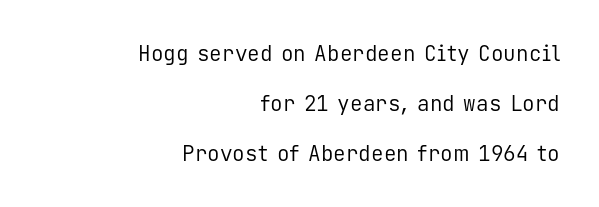
{"italic": "no", "bold": "no", "underline": "no", "align": "right", "line_spacing": "loose", "line_spacing_ratio": 2.37, "letter_spacing": "normal", "letter_spacing_em": 0.0, "glyph_px": 21}
